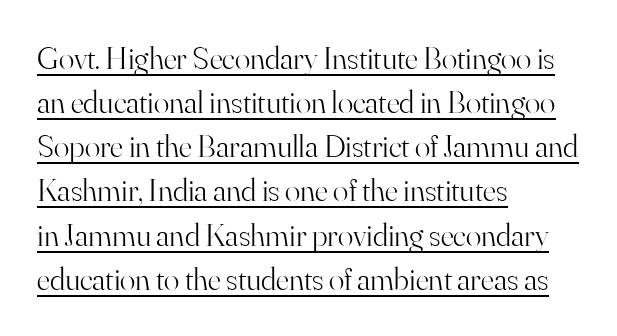
Note: serifs present on the glyphs. Compared with a centered layout, this one pins lines to the left instead. Stems and bowls with no extra thickness — not bold. Between one letter and the next there's only the usual sliver of space. Compared with typical paragraphs, the rows here are spaced about the same. Posture: upright roman.
